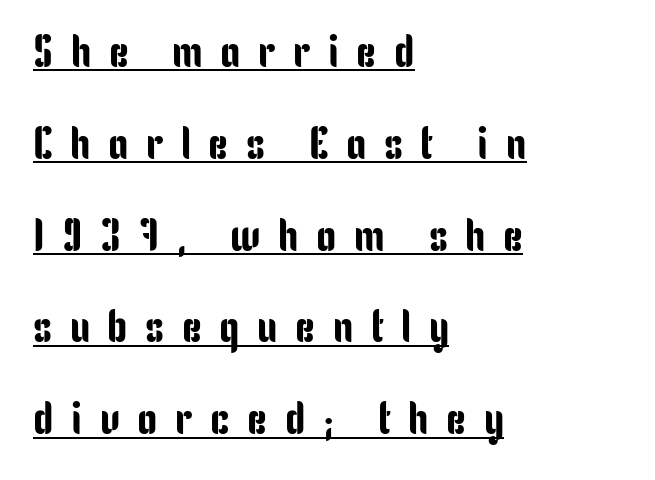
{"serif": "no", "italic": "no", "width": "condensed", "stroke_contrast": "low", "x_height": "medium", "monospaced": "no", "underline": "yes", "align": "left", "line_spacing": "loose", "line_spacing_ratio": 2.04, "letter_spacing": "wide", "letter_spacing_em": 0.39, "glyph_px": 45}
